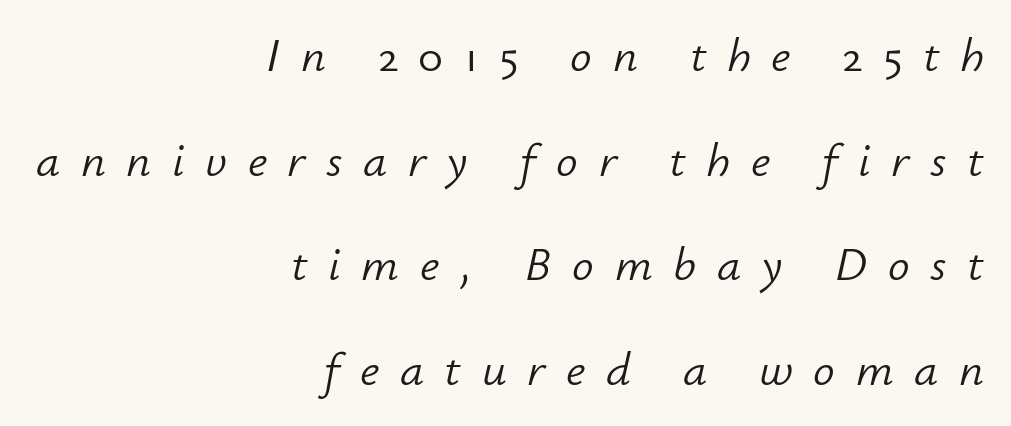
The image shows 48 px light type, italic (leaning right); set right-aligned, loose line spacing (2.18x), unusually wide letter spacing (+0.43 em), not underlined; low stroke contrast and a small x-height.
